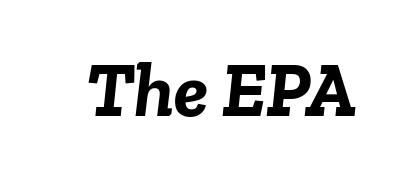
{"italic": "yes", "lean": "right", "slant_degrees": 6, "bold": "yes", "weight": "semibold", "width": "normal", "stroke_contrast": "low", "x_height": "medium", "monospaced": "no", "underline": "no", "letter_spacing": "normal", "letter_spacing_em": 0.0, "glyph_px": 77}
